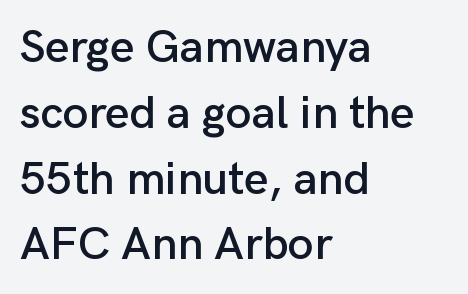
The image shows 46 px sans-serif type, upright; set left-aligned, normal line spacing (1.43x), normal letter spacing, not underlined; low stroke contrast and a medium x-height.
